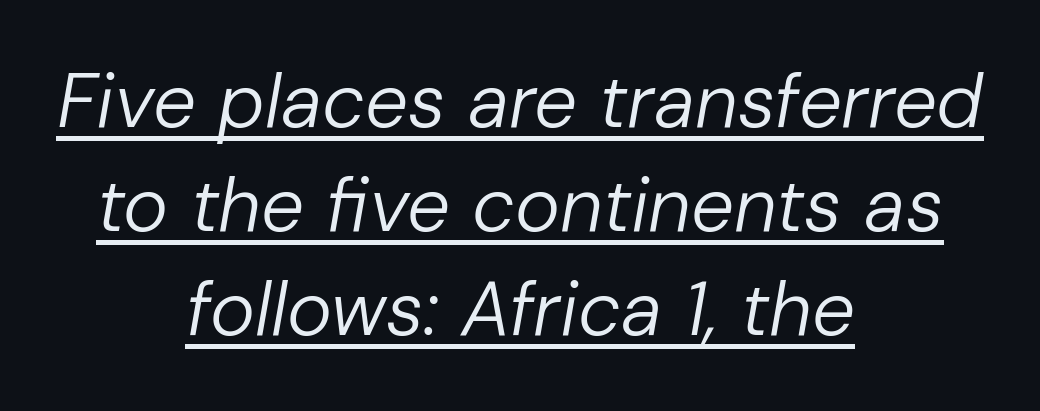
Compared with a typical body face, this is equally light or lighter still. This sample uses plain, unmodified letter spacing. Each new line begins a customary step beneath the previous one. Compared with ordinary roman type, these characters are visibly tilted. The face used here is proportionally spaced, like ordinary book or web type.
